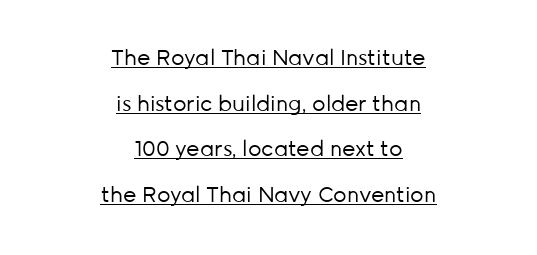
Stroke thickness stays within the range of a standard reading face or lighter. Has an underline been added? It has. Nothing unusual about the tracking: characters are spaced as the font intends. When letters stand straight like this, we call the style roman or upright. Successive baselines arrive slowly, with a big drop between each. The typesetter chose a symmetrical, centered arrangement here.
